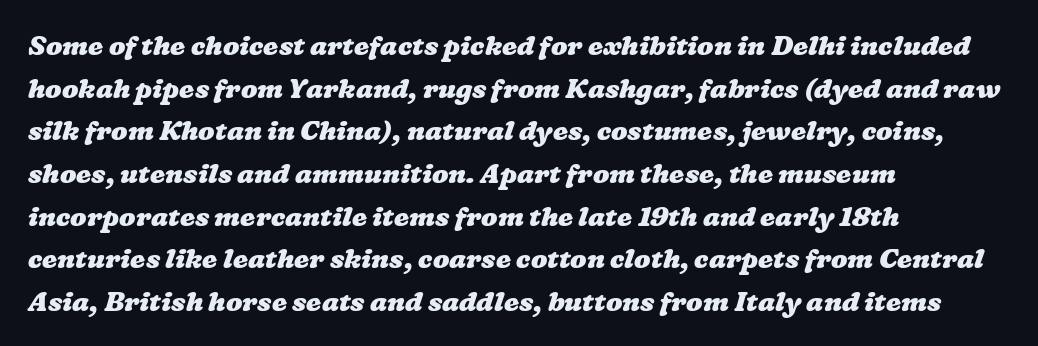
{"bold": "yes", "underline": "no", "align": "left", "line_spacing": "normal", "line_spacing_ratio": 1.58, "letter_spacing": "normal", "letter_spacing_em": 0.0, "glyph_px": 27}
